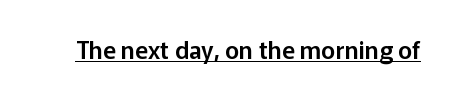
The image shows 24 px text type, upright; set normal letter spacing, underlined.
